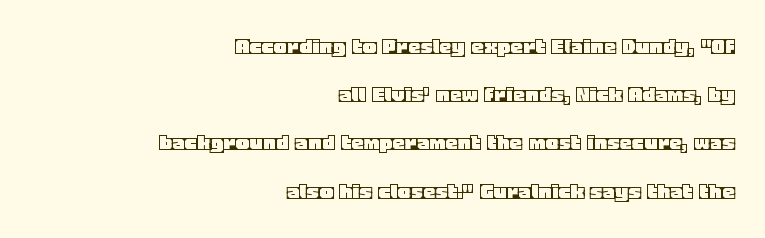
{"italic": "no", "underline": "no", "align": "right", "line_spacing": "loose", "line_spacing_ratio": 1.93, "letter_spacing": "normal", "letter_spacing_em": 0.0, "glyph_px": 25}
